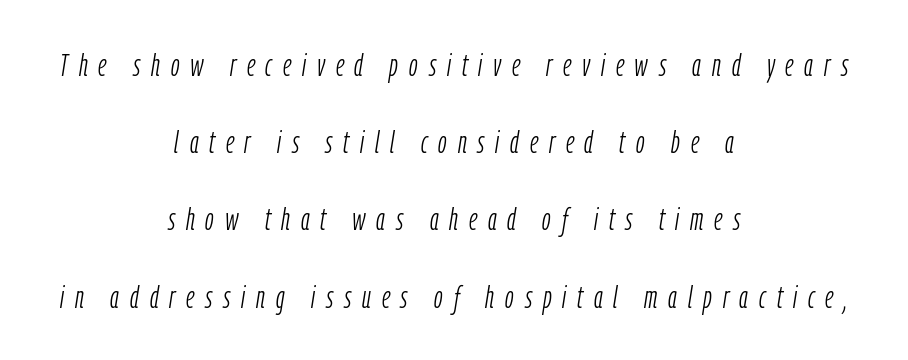
{"italic": "yes", "lean": "right", "slant_degrees": 9, "bold": "no", "weight": "light", "width": "condensed", "stroke_contrast": "low", "x_height": "medium", "monospaced": "no", "underline": "no", "align": "center", "line_spacing": "loose", "line_spacing_ratio": 2.49, "letter_spacing": "wide", "letter_spacing_em": 0.35, "glyph_px": 31}
